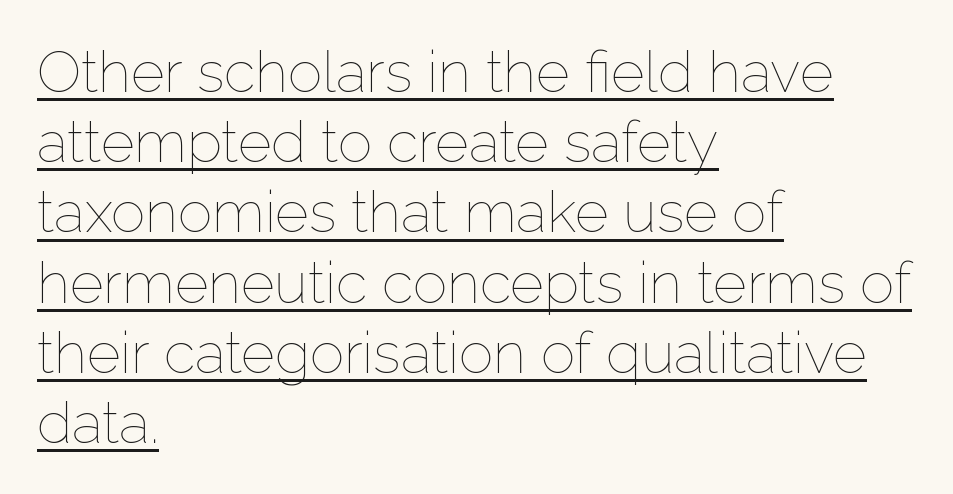
{"italic": "no", "bold": "no", "weight": "thin", "width": "normal", "stroke_contrast": "low", "x_height": "medium", "monospaced": "no", "underline": "yes", "align": "left", "line_spacing_ratio": 1.21, "letter_spacing": "normal", "letter_spacing_em": 0.0, "glyph_px": 58}
